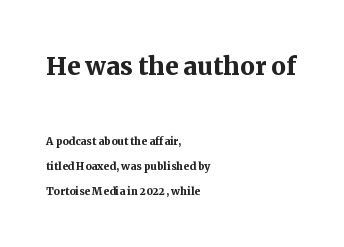
Q: Is the text bold? A: Yes.
Q: Is the text italic (slanted)? A: No, it is upright.
Q: Is the typeface a serif or a sans-serif typeface? A: Serif.
Q: Is the text underlined? A: No.
Q: How is the paragraph aligned? A: Left-aligned.
Q: Is the spacing between letters normal or unusually wide? A: Normal.
Q: Which block of text is set in a larger size, the first (top) or the second (bottom)? A: The first (top) one.
Q: Width (condensed, normal, or wide)? A: Normal.
Q: Stroke contrast? A: Medium.
Q: x-height? A: Medium.
Q: Monospaced? A: No.
